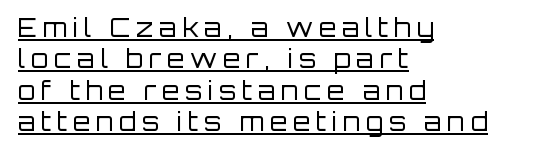
The image shows 25 px text type, upright; set left-aligned, normal line spacing (1.26x), unusually wide letter spacing (+0.23 em), underlined.
